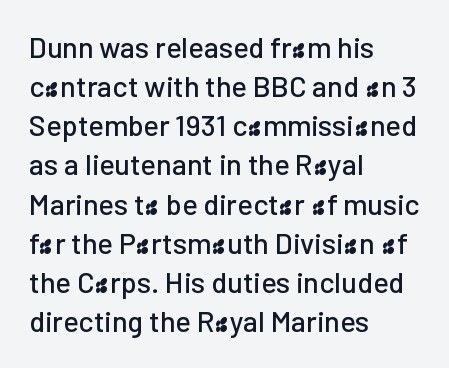
Nobody touched the tracking dial on this one. Words float on clear page, feet unadorned. The letters stand straight up with perfectly vertical stems. The face used here is proportionally spaced, like ordinary book or web type.
